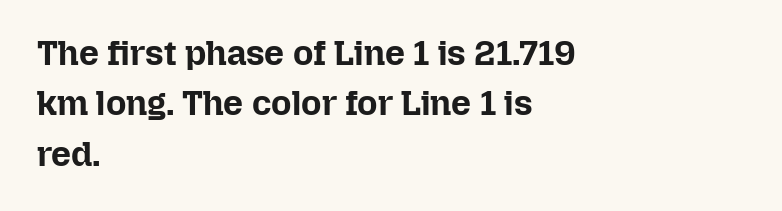
{"italic": "no", "bold": "yes", "weight": "bold", "width": "normal", "stroke_contrast": "low", "x_height": "medium", "monospaced": "no", "underline": "no", "align": "left", "line_spacing": "normal", "line_spacing_ratio": 1.44, "letter_spacing": "normal", "letter_spacing_em": 0.0, "glyph_px": 35}
